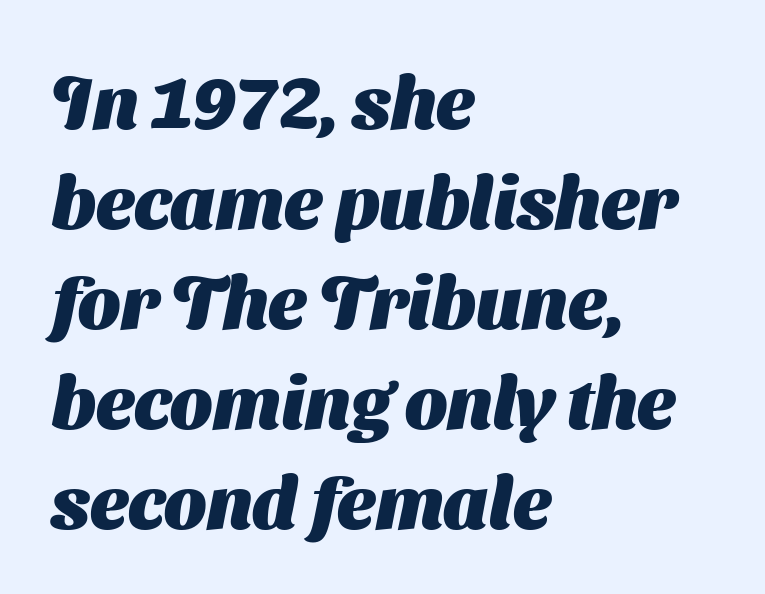
{"serif": "no", "bold": "yes", "weight": "heavy", "width": "normal", "stroke_contrast": "medium", "x_height": "medium", "monospaced": "no", "underline": "no", "align": "left", "line_spacing": "normal", "line_spacing_ratio": 1.35, "letter_spacing": "normal", "letter_spacing_em": 0.0, "glyph_px": 74}
